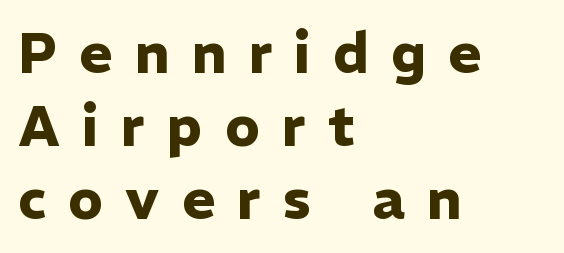
Q: Is the text bold? A: Yes.
Q: Is the text italic (slanted)? A: No, it is upright.
Q: Is the typeface a serif or a sans-serif typeface? A: Sans-serif.
Q: Is the text underlined? A: No.
Q: How is the paragraph aligned? A: Left-aligned.
Q: Is the spacing between letters normal or unusually wide? A: Unusually wide.
Q: Is the spacing between lines tight, normal or loose? A: Normal.
Q: Width (condensed, normal, or wide)? A: Normal.
Q: Stroke contrast? A: Low.
Q: x-height? A: Medium.
Q: Monospaced? A: No.
